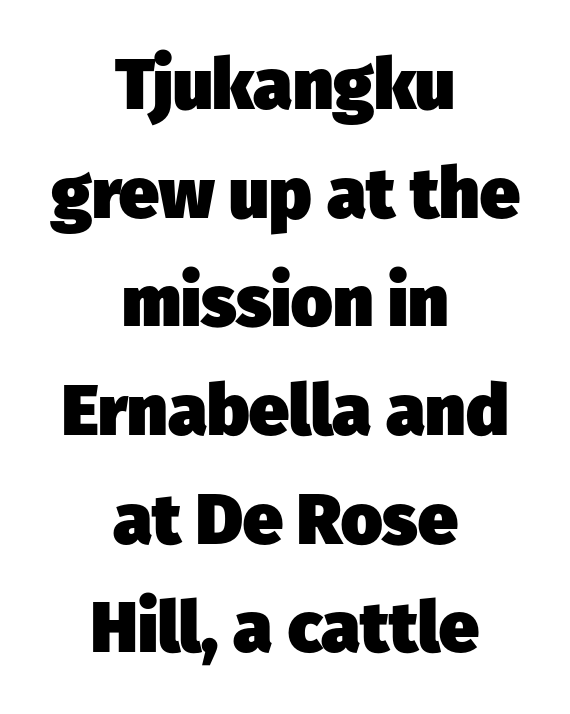
The image shows 71 px heavy sans-serif type; set centered, normal line spacing (1.53x), normal letter spacing, not underlined; low stroke contrast and a medium x-height.
